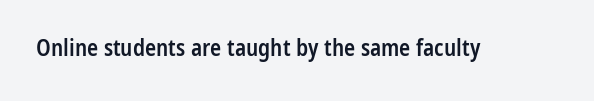
No extra tracking has been applied to these lines. The area under the type is left untouched. Weight: semibold (demi). If you drew a line through each stem, it would be perfectly vertical.
